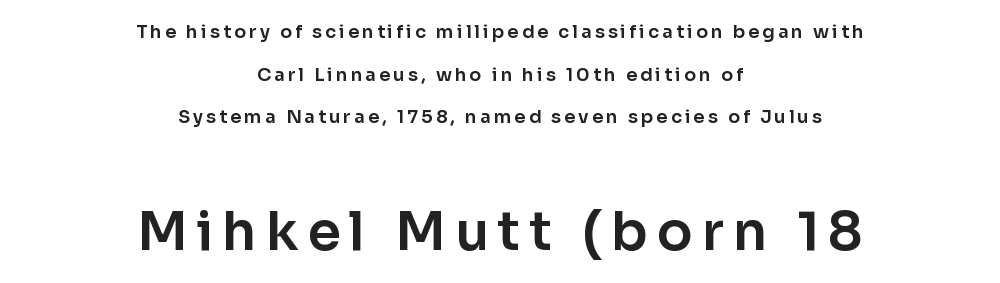
These lines were composed using upright roman letters. Is the block centered? Yes — each line is placed symmetrically about the middle. This sample has the flowing, uneven cadence of proportional lettering. Letters rest on an invisible, unmarked baseline.
